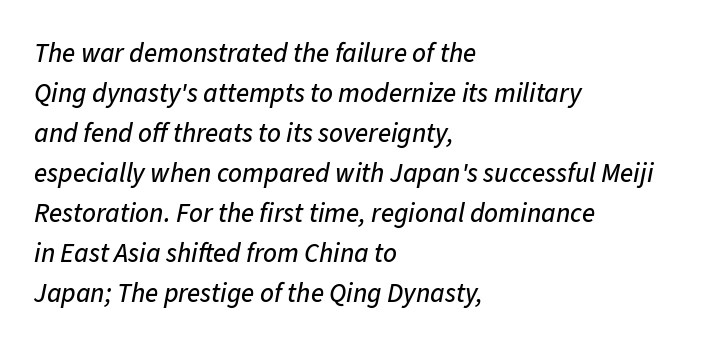
The image shows 27 px text type, italic (leaning right); set left-aligned, normal line spacing (1.48x), normal letter spacing, not underlined.
